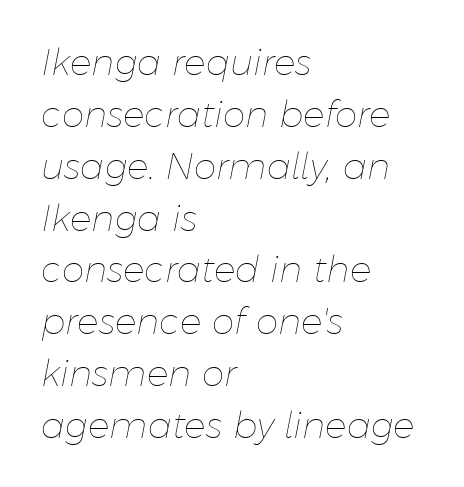
{"italic": "yes", "lean": "right", "slant_degrees": 11, "bold": "no", "weight": "thin", "width": "normal", "stroke_contrast": "low", "x_height": "medium", "monospaced": "no", "underline": "no", "align": "left", "line_spacing": "normal", "line_spacing_ratio": 1.44, "letter_spacing": "normal", "letter_spacing_em": 0.0, "glyph_px": 36}
